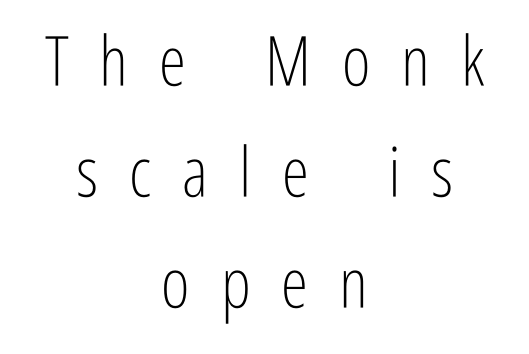
The image shows 69 px light, condensed sans-serif type, upright; set centered, normal line spacing (1.61x), unusually wide letter spacing (+0.45 em), not underlined; low stroke contrast and a medium x-height.
